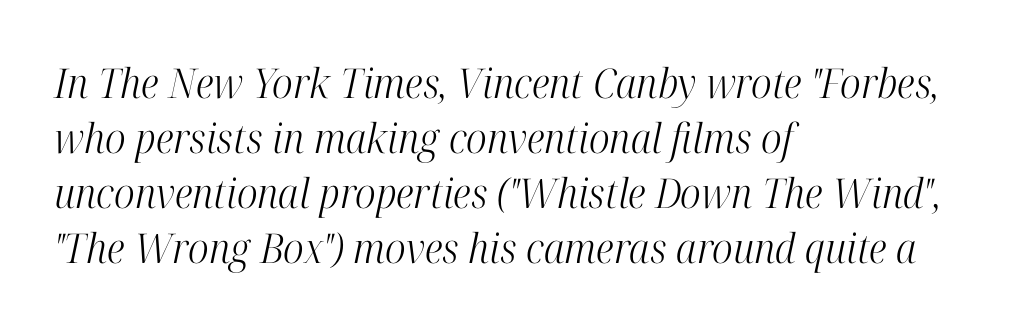
{"serif": "yes", "italic": "yes", "lean": "right", "slant_degrees": 12, "bold": "no", "weight": "light", "width": "condensed", "stroke_contrast": "high", "x_height": "medium", "monospaced": "no", "underline": "no", "align": "left", "line_spacing": "normal", "line_spacing_ratio": 1.34, "letter_spacing": "normal", "letter_spacing_em": 0.0, "glyph_px": 41}
